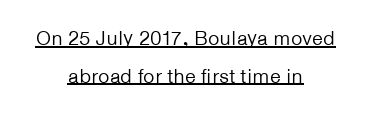
The image shows 20 px text type, upright; set centered, line spacing 1.88x, normal letter spacing, underlined.
